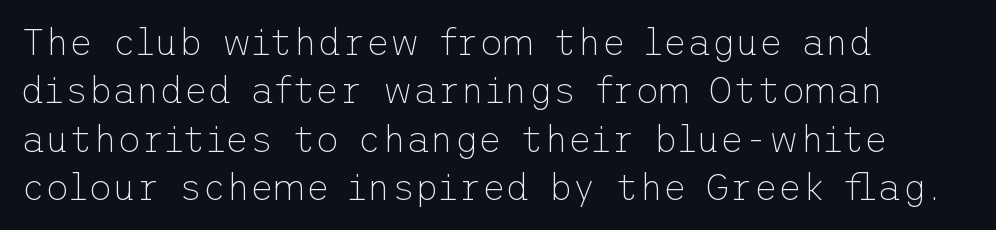
The image shows 37 px thin sans-serif type, upright; set left-aligned, normal line spacing (1.31x), normal letter spacing, not underlined; low stroke contrast and a medium x-height.
